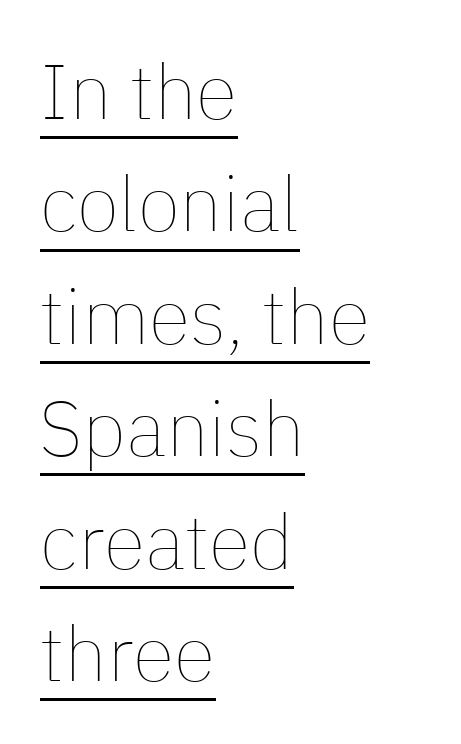
The image shows 77 px thin type, upright; set left-aligned, normal line spacing (1.46x), normal letter spacing, underlined; low stroke contrast and a medium x-height.
